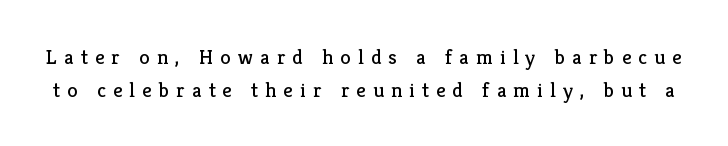
{"italic": "no", "bold": "no", "underline": "no", "line_spacing": "normal", "line_spacing_ratio": 1.57, "letter_spacing": "wide", "letter_spacing_em": 0.34, "glyph_px": 21}
